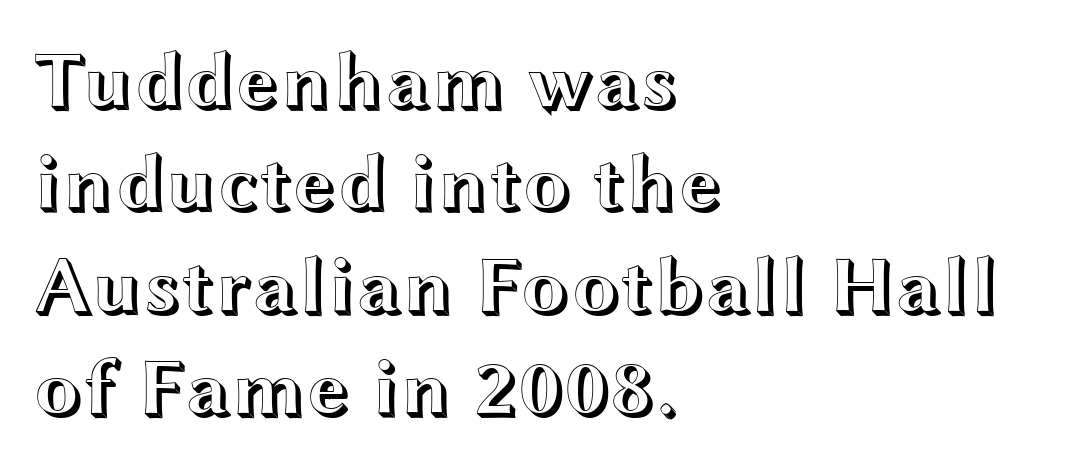
Q: Is the text italic (slanted)? A: No, it is upright.
Q: Is the text underlined? A: No.
Q: How is the paragraph aligned? A: Left-aligned.
Q: Is the spacing between letters normal or unusually wide? A: Normal.
Q: Is the spacing between lines tight, normal or loose? A: Normal.
Q: Width (condensed, normal, or wide)? A: Wide.
Q: x-height? A: Medium.
Q: Monospaced? A: No.
